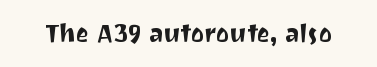
If you drew a line through each stem, it would be perfectly vertical. Characters follow at the spacing the type designer built in. The words here are not underlined.
